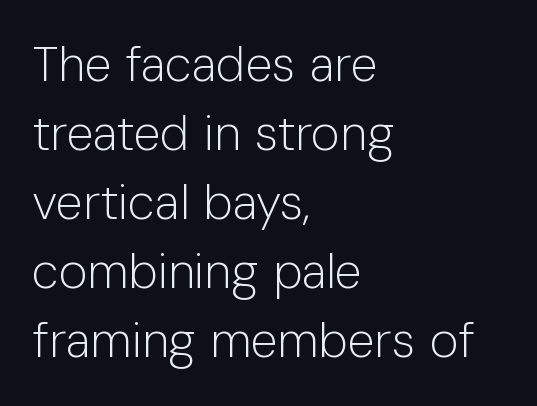
Q: Is the text bold? A: No.
Q: Is the text italic (slanted)? A: No, it is upright.
Q: Is the typeface a serif or a sans-serif typeface? A: Sans-serif.
Q: Is the text underlined? A: No.
Q: How is the paragraph aligned? A: Left-aligned.
Q: Is the spacing between letters normal or unusually wide? A: Normal.
Q: Is the spacing between lines tight, normal or loose? A: Normal.
Q: Width (condensed, normal, or wide)? A: Normal.
Q: Stroke contrast? A: Low.
Q: x-height? A: Medium.
Q: Monospaced? A: No.
